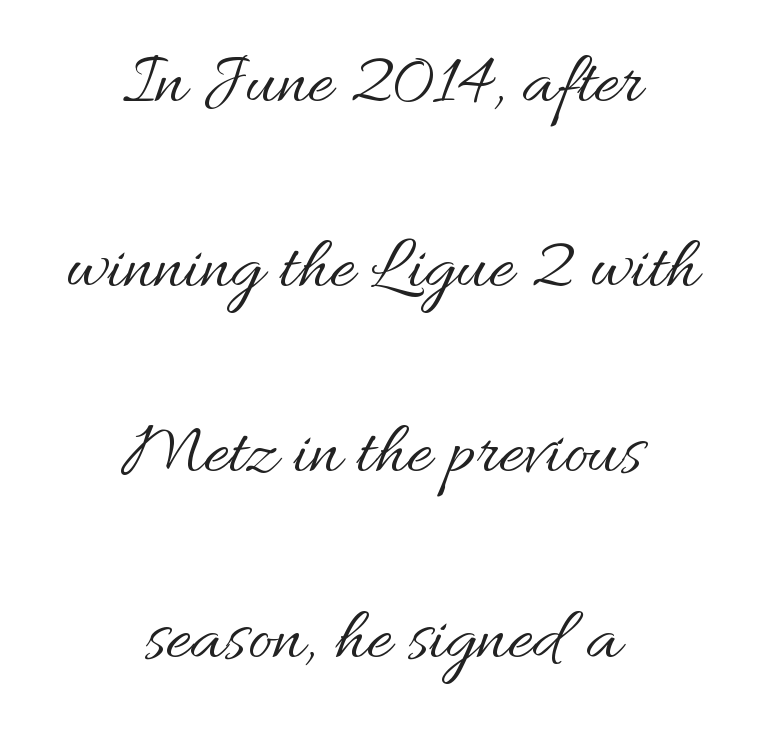
The image shows 75 px regular-weight type; set centered, loose line spacing (2.47x), normal letter spacing, not underlined; medium stroke contrast and a small x-height.
